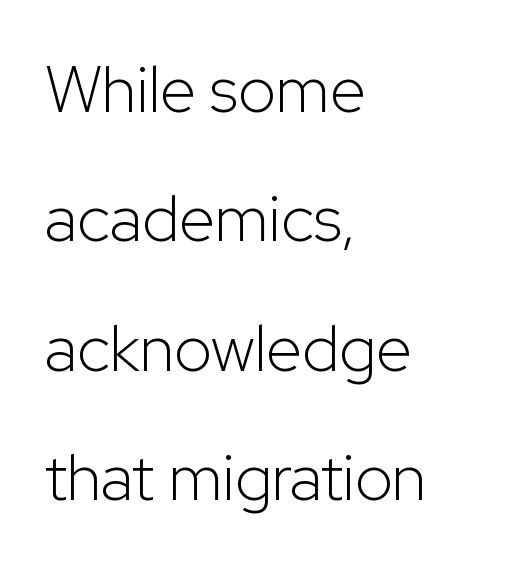
Q: Is the text bold? A: No.
Q: Is the text italic (slanted)? A: No, it is upright.
Q: Is the typeface a serif or a sans-serif typeface? A: Sans-serif.
Q: Is the text underlined? A: No.
Q: How is the paragraph aligned? A: Left-aligned.
Q: Is the spacing between letters normal or unusually wide? A: Normal.
Q: Is the spacing between lines tight, normal or loose? A: Loose.
Q: Width (condensed, normal, or wide)? A: Normal.
Q: Stroke contrast? A: Low.
Q: x-height? A: Medium.
Q: Monospaced? A: No.
